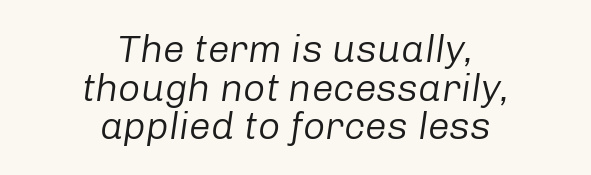
The compositor balanced each line on the midline. Italic? Definitely — the glyphs are oblique. Bare-footed words on every line. Compared with typical paragraphs, the rows here are closer together. Honestly, the letter spacing is just normal — you wouldn't notice it. Character widths vary here, with narrow letters taking less room than wide ones.
